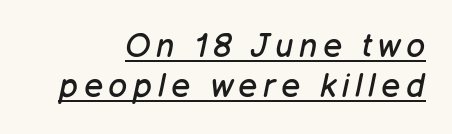
{"italic": "yes", "lean": "right", "slant_degrees": 12, "bold": "no", "weight": "regular", "width": "normal", "stroke_contrast": "low", "x_height": "medium", "monospaced": "no", "underline": "yes", "align": "right", "line_spacing_ratio": 1.2, "glyph_px": 33}
